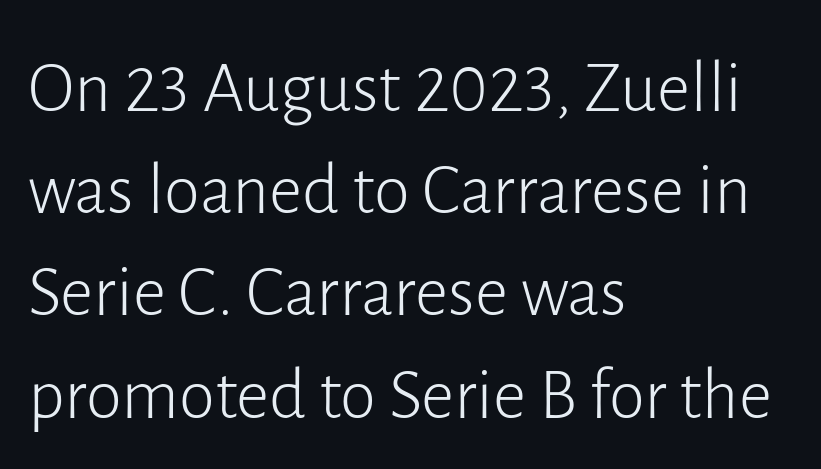
The image shows 73 px light sans-serif type, upright; set left-aligned, normal line spacing (1.4x), normal letter spacing, not underlined; low stroke contrast and a medium x-height.
